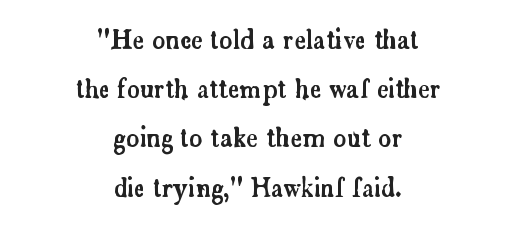
Rows of type keep a wide berth in the vertical direction. The typography opts for an upright posture over an oblique one. Where is the straight margin? There isn't one; the lines are centered. Default kerning and tracking; the words read as compact shapes. The foot of each line stays bare and open.
